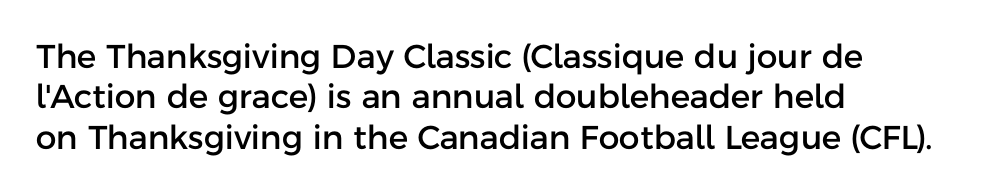
{"serif": "no", "italic": "no", "width": "normal", "stroke_contrast": "low", "x_height": "medium", "monospaced": "no", "underline": "no", "align": "left", "line_spacing_ratio": 1.22, "letter_spacing": "normal", "letter_spacing_em": 0.0, "glyph_px": 33}
